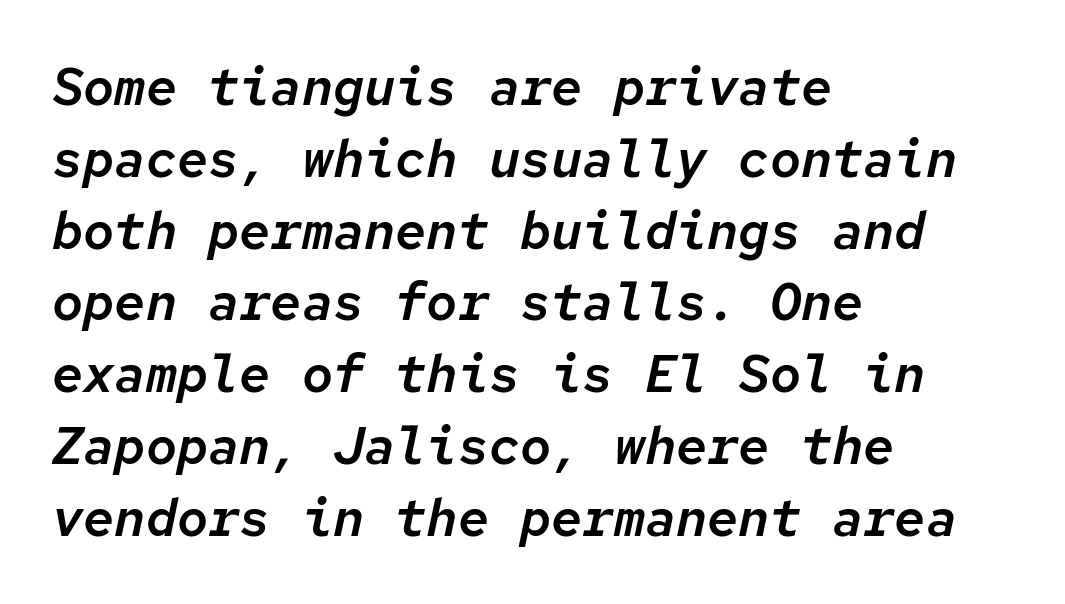
Q: Is the text italic (slanted)? A: Yes, it leans right by about 12 degrees.
Q: Is the text underlined? A: No.
Q: How is the paragraph aligned? A: Left-aligned.
Q: Is the spacing between letters normal or unusually wide? A: Normal.
Q: Is the spacing between lines tight, normal or loose? A: Normal.
Q: Width (condensed, normal, or wide)? A: Normal.
Q: Stroke contrast? A: Low.
Q: x-height? A: Medium.
Q: Monospaced? A: Yes.
